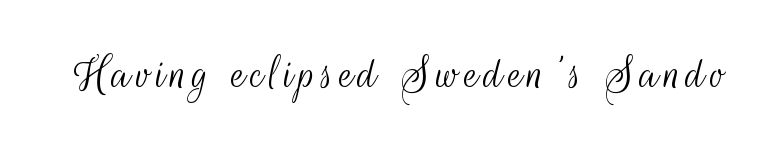
The image shows 50 px light, condensed sans-serif type; set not underlined; medium stroke contrast and a small x-height.
